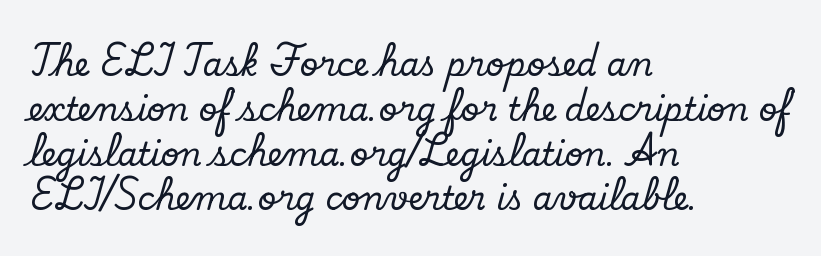
Q: Is the text italic (slanted)? A: Yes.
Q: Is the typeface a serif or a sans-serif typeface? A: Serif.
Q: Is the text underlined? A: No.
Q: How is the paragraph aligned? A: Left-aligned.
Q: Is the spacing between letters normal or unusually wide? A: Normal.
Q: Is the spacing between lines tight, normal or loose? A: Normal.
Q: Width (condensed, normal, or wide)? A: Normal.
Q: Stroke contrast? A: Low.
Q: x-height? A: Small.
Q: Monospaced? A: No.
